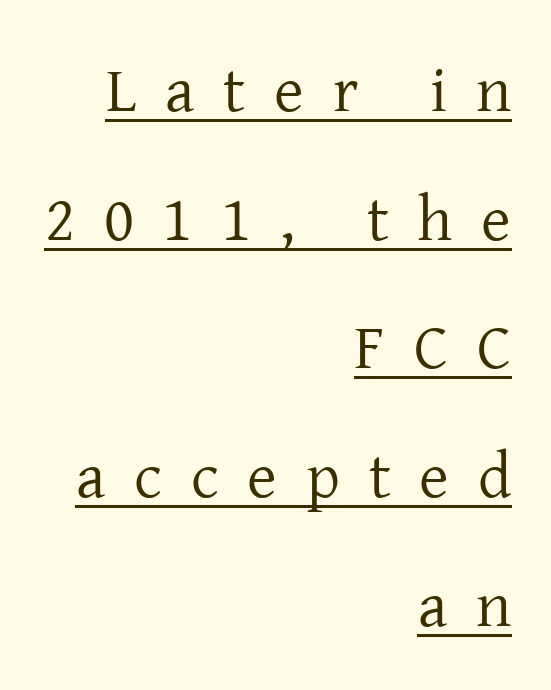
The passage shown is typed in a proportional face where columns would drift. Between one letter and the next there's a generous, obvious gap. Stroke thickness stays within the range of a standard reading face or lighter. Typographically, this falls in the serif category.
